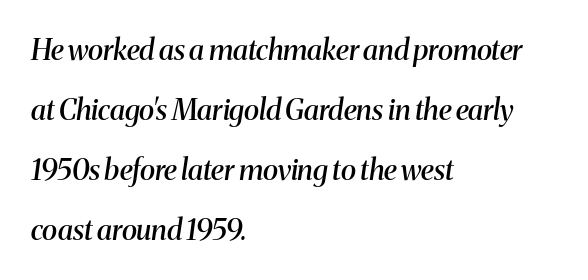
Q: Is the text bold? A: Semi-bold.
Q: Is the text italic (slanted)? A: Yes, it leans right by about 8 degrees.
Q: Is the typeface a serif or a sans-serif typeface? A: Serif.
Q: Is the text underlined? A: No.
Q: How is the paragraph aligned? A: Left-aligned.
Q: Is the spacing between letters normal or unusually wide? A: Normal.
Q: Is the spacing between lines tight, normal or loose? A: Loose.
Q: Width (condensed, normal, or wide)? A: Normal.
Q: Stroke contrast? A: Medium.
Q: x-height? A: Medium.
Q: Monospaced? A: No.
